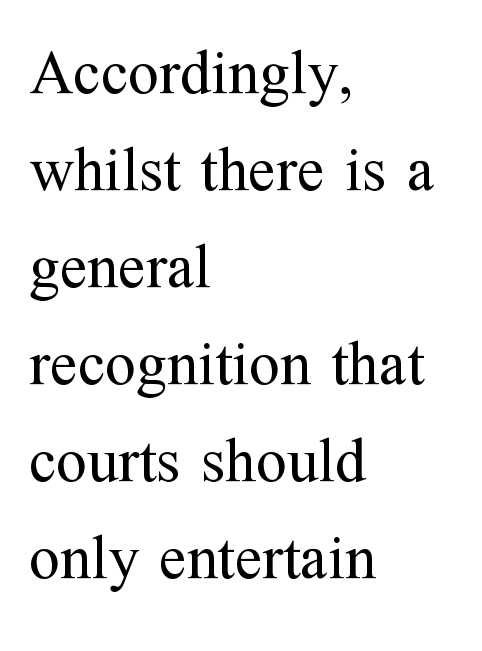
The rendering shows small feet on the letterforms — a serif design. How would I describe the line gaps? Plain and ordinary. Varying glyph widths throughout — classic text-font behaviour. No italicization has been applied; the sample stays upright. The type is set solid horizontally, with unmodified tracking.
